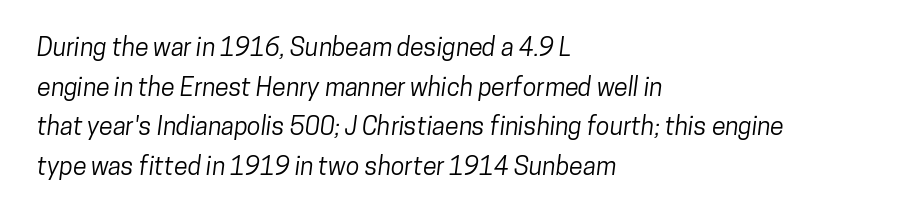
The lines in this sample share a left origin and differ only in where they stop. Honestly, the letter spacing is just normal — you wouldn't notice it. The line-height multiplier appears to be the usual default. Check under the words: just untouched page.
